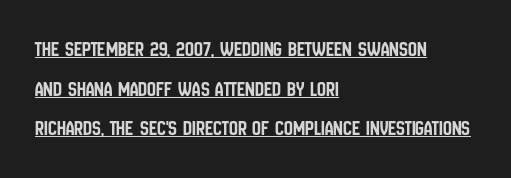
The image shows 22 px text type, upright; set left-aligned, line spacing 1.8x, normal letter spacing, underlined.
